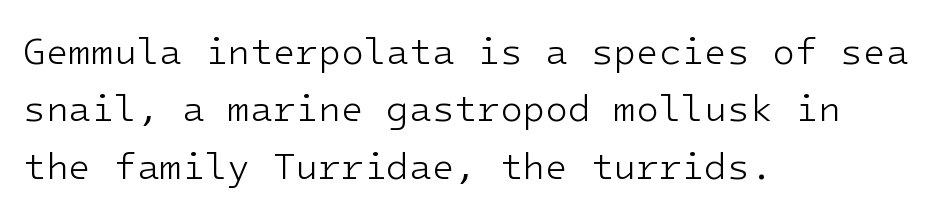
{"serif": "no", "italic": "no", "bold": "no", "weight": "light", "width": "normal", "stroke_contrast": "low", "x_height": "medium", "underline": "no", "align": "left", "line_spacing": "normal", "line_spacing_ratio": 1.55, "letter_spacing": "normal", "letter_spacing_em": 0.0, "glyph_px": 37}
